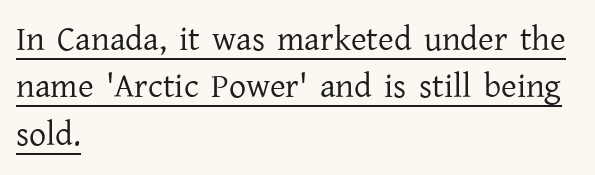
Q: Is the text bold? A: No.
Q: Is the text italic (slanted)? A: No, it is upright.
Q: Is the typeface a serif or a sans-serif typeface? A: Serif.
Q: Is the text underlined? A: Yes.
Q: How is the paragraph aligned? A: Left-aligned.
Q: Is the spacing between letters normal or unusually wide? A: Normal.
Q: Is the spacing between lines tight, normal or loose? A: Normal.
Q: Width (condensed, normal, or wide)? A: Normal.
Q: Stroke contrast? A: Low.
Q: x-height? A: Medium.
Q: Monospaced? A: No.
